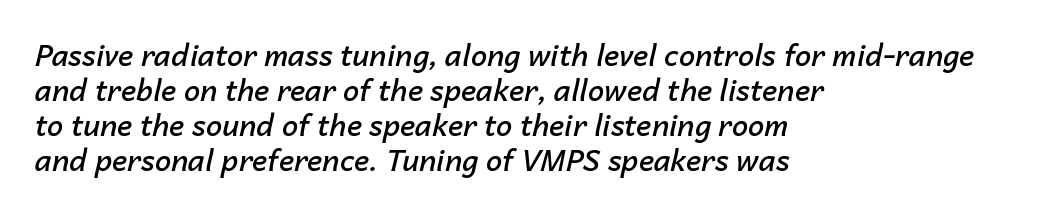
{"italic": "yes", "lean": "right", "slant_degrees": 14, "bold": "semi", "weight": "semibold", "width": "normal", "stroke_contrast": "low", "x_height": "medium", "monospaced": "no", "underline": "no", "align": "left", "line_spacing_ratio": 1.21, "letter_spacing": "normal", "letter_spacing_em": 0.0, "glyph_px": 29}
